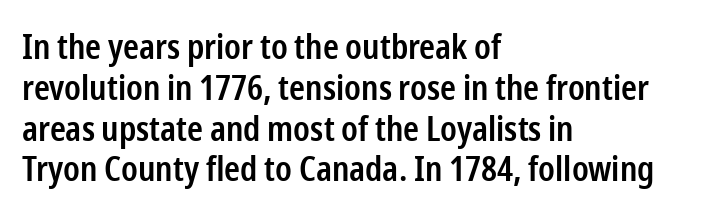
This is roman type, the default non-slanted kind. Grotesque or geometric, the face here clearly has no serifs. If you drew a ruler down the left edge, every line would touch it. The letters are semibold — heavier than regular but short of a full bold. The foot of each line stays bare and open. Nothing unusual about the tracking: characters are spaced as the font intends.
